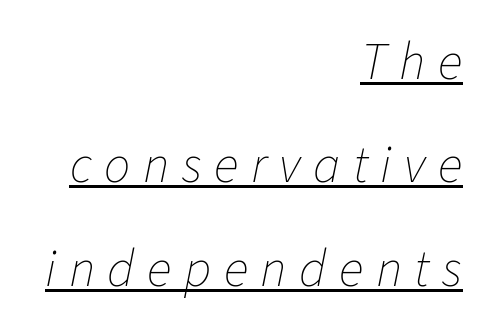
Q: Is the text bold? A: No.
Q: Is the text italic (slanted)? A: Yes, it leans right by about 11 degrees.
Q: Is the text underlined? A: Yes.
Q: How is the paragraph aligned? A: Right-aligned.
Q: Is the spacing between letters normal or unusually wide? A: Unusually wide.
Q: Is the spacing between lines tight, normal or loose? A: Loose.
Q: Width (condensed, normal, or wide)? A: Normal.
Q: Stroke contrast? A: Low.
Q: x-height? A: Medium.
Q: Monospaced? A: No.
